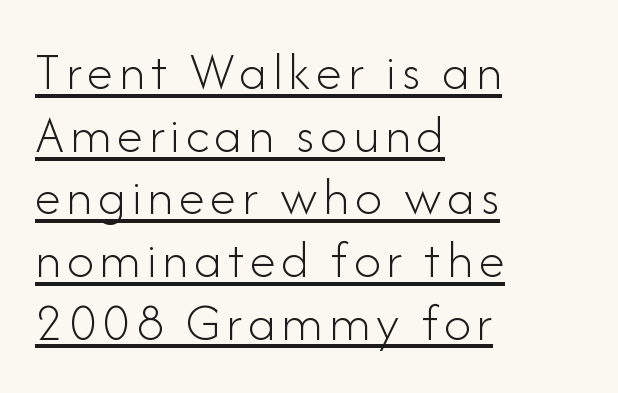
The passage shown is typeset with a sans-serif family. A classic flush-left, rag-right setting is used for this passage. Note the varied advance widths — an 'i' is clearly narrower than an 'm'. Caption: lettering with a line underneath. Do the letters lean? They stand straight. The weight would be labelled regular, book, light, or lighter still.
